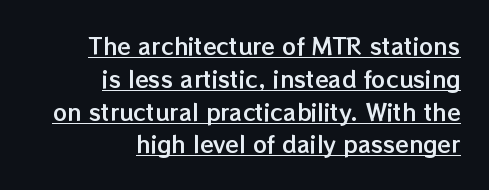
{"italic": "no", "underline": "yes", "align": "right", "line_spacing": "normal", "line_spacing_ratio": 1.49, "letter_spacing": "normal", "letter_spacing_em": 0.0, "glyph_px": 22}
